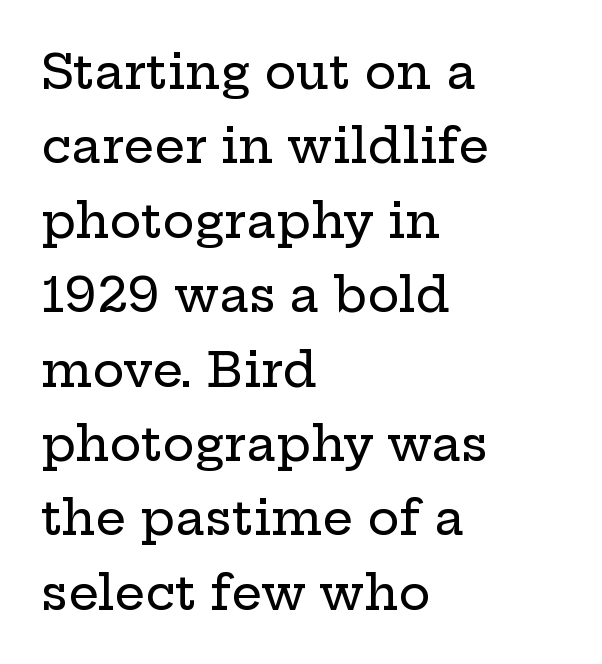
The image shows 48 px wide serif type, upright; set left-aligned, normal line spacing (1.55x), normal letter spacing, not underlined; low stroke contrast and a medium x-height.
